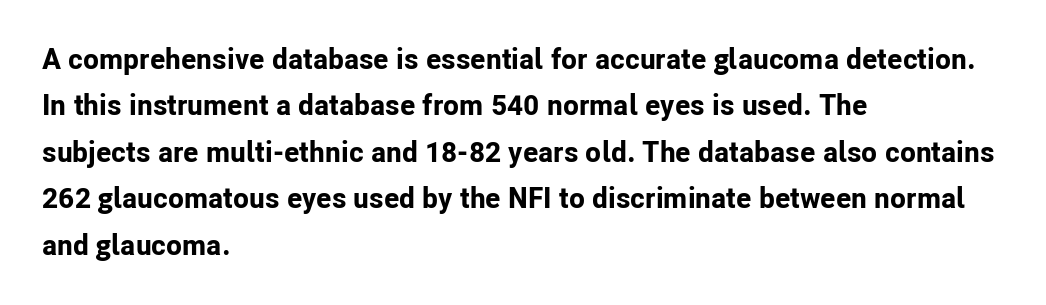
Look at the stroke-to-counter ratio: heavy, a bold. Descenders are the only things crossing below the line. Spacing verdict: proportional, widths tailored to each character. Students, note that the glyphs here touch the page at normal intervals.
